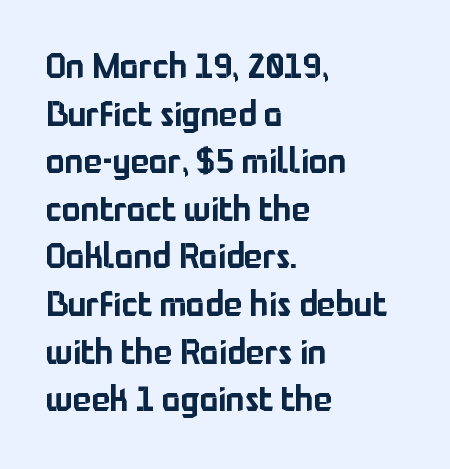
The image shows 35 px sans-serif type, upright; set left-aligned, normal line spacing (1.36x), normal letter spacing, not underlined; low stroke contrast and a medium x-height.
